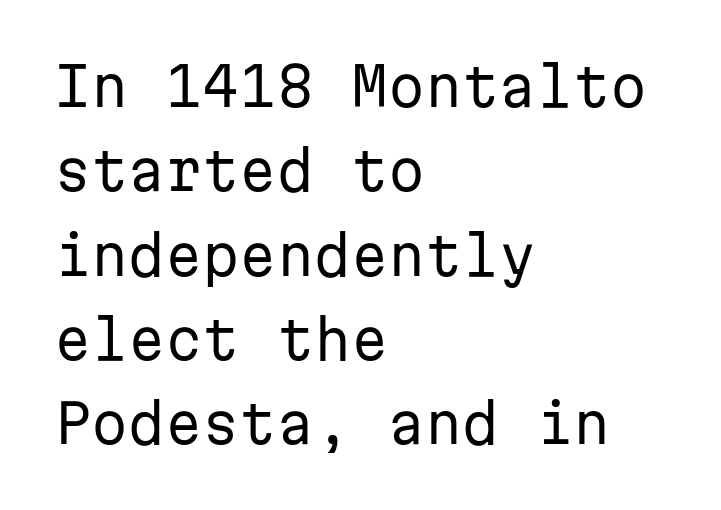
Spacing verdict: monospaced, one width for all characters. Stems and bowls with no extra thickness — not bold. Does the copy run flush right? No — it runs flush left. Type style note: lacks serifs. Is there any slant? The stems are plumb.
